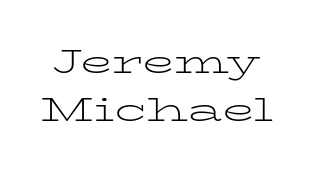
The image shows 33 px light, wide serif type, upright; set normal line spacing (1.46x), normal letter spacing, not underlined; low stroke contrast and a medium x-height.
